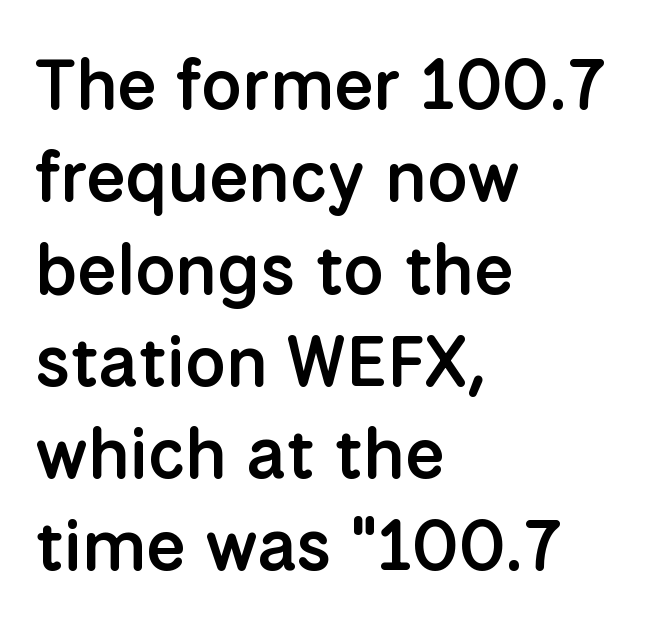
The image shows 71 px semibold sans-serif type, upright; set left-aligned, normal line spacing (1.3x), normal letter spacing, not underlined; low stroke contrast and a medium x-height.
